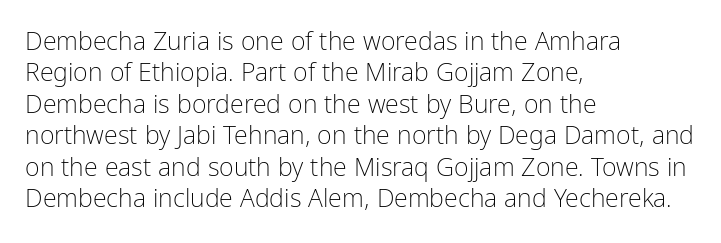
No letter is thick-stroked: the sample isn't bold. This is roman type, the default non-slanted kind. One glance says typical: line gaps are just what's usual. Plain, unruled lines of type. This sample is left-justified, so line endings fall wherever the words run out.
